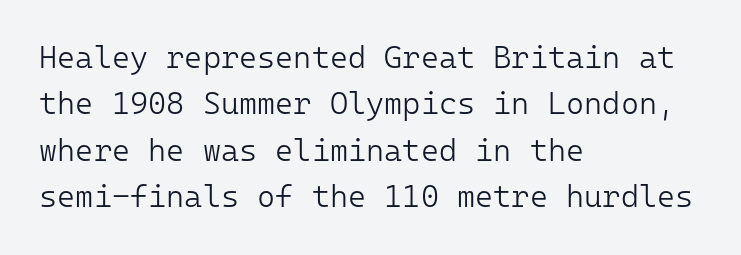
Q: Is the text bold? A: No.
Q: Is the text italic (slanted)? A: No, it is upright.
Q: Is the typeface a serif or a sans-serif typeface? A: Sans-serif.
Q: Is the text underlined? A: No.
Q: How is the paragraph aligned? A: Left-aligned.
Q: Is the spacing between letters normal or unusually wide? A: Normal.
Q: Is the spacing between lines tight, normal or loose? A: Normal.
Q: Width (condensed, normal, or wide)? A: Normal.
Q: Stroke contrast? A: Low.
Q: x-height? A: Medium.
Q: Monospaced? A: Yes.
